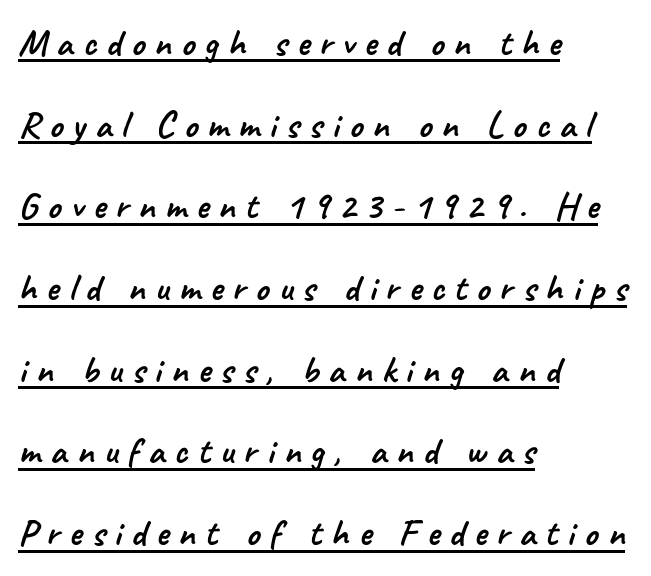
Q: Is the typeface a serif or a sans-serif typeface? A: Sans-serif.
Q: Is the text underlined? A: Yes.
Q: How is the paragraph aligned? A: Left-aligned.
Q: Is the spacing between letters normal or unusually wide? A: Unusually wide.
Q: Is the spacing between lines tight, normal or loose? A: Loose.
Q: Width (condensed, normal, or wide)? A: Normal.
Q: Stroke contrast? A: Low.
Q: x-height? A: Small.
Q: Monospaced? A: No.
